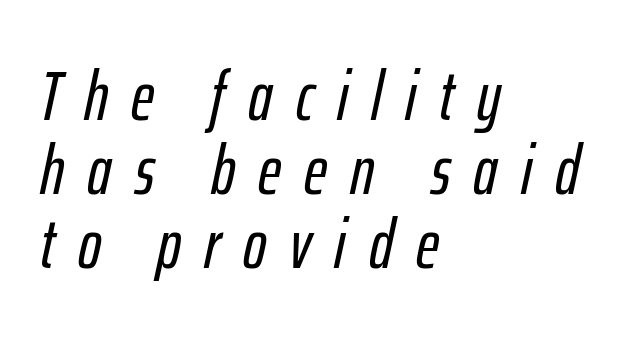
Q: Is the text italic (slanted)? A: Yes, it leans right by about 12 degrees.
Q: Is the text underlined? A: No.
Q: How is the paragraph aligned? A: Left-aligned.
Q: Is the spacing between letters normal or unusually wide? A: Unusually wide.
Q: Is the spacing between lines tight, normal or loose? A: Tight.
Q: Width (condensed, normal, or wide)? A: Condensed.
Q: Stroke contrast? A: Low.
Q: x-height? A: Medium.
Q: Monospaced? A: No.
